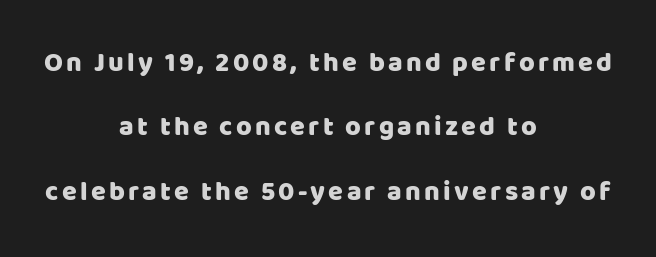
{"italic": "no", "underline": "no", "align": "center", "line_spacing": "loose", "line_spacing_ratio": 2.38, "glyph_px": 27}
